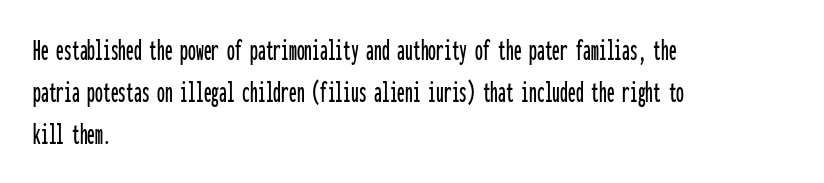
{"serif": "no", "italic": "no", "width": "condensed", "stroke_contrast": "low", "x_height": "medium", "monospaced": "yes", "underline": "no", "align": "left", "line_spacing": "normal", "line_spacing_ratio": 1.35, "letter_spacing": "normal", "letter_spacing_em": 0.0, "glyph_px": 31}
